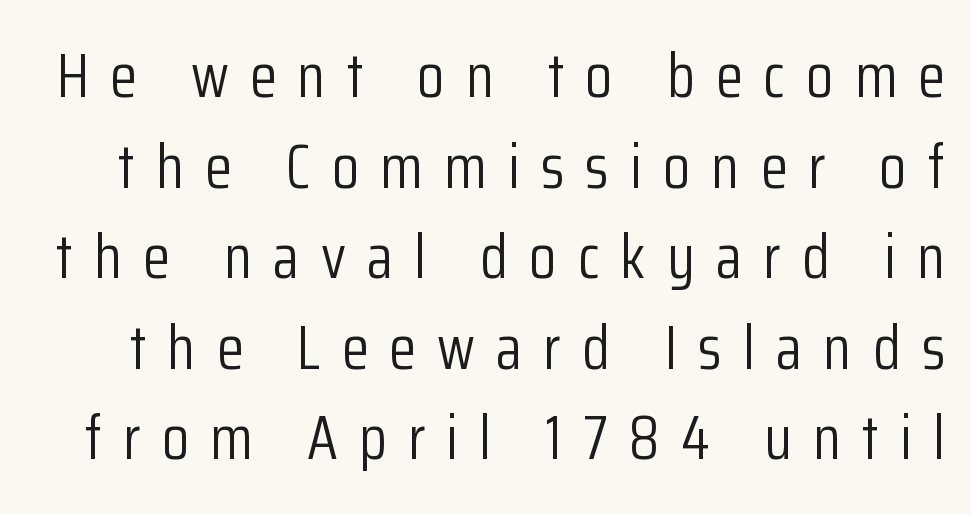
Q: Is the text bold? A: No.
Q: Is the text italic (slanted)? A: No, it is upright.
Q: Is the typeface a serif or a sans-serif typeface? A: Sans-serif.
Q: Is the text underlined? A: No.
Q: Is the spacing between letters normal or unusually wide? A: Unusually wide.
Q: Is the spacing between lines tight, normal or loose? A: Normal.
Q: Width (condensed, normal, or wide)? A: Condensed.
Q: Stroke contrast? A: Low.
Q: x-height? A: Medium.
Q: Monospaced? A: No.
